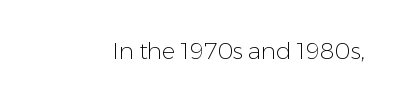
The image shows 23 px text type, upright; set normal letter spacing, not underlined.
